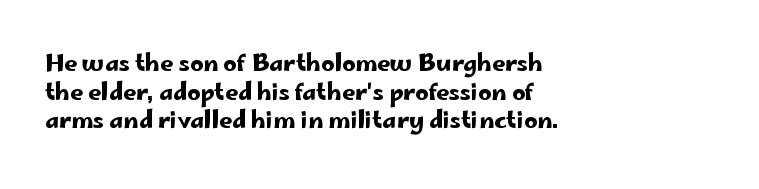
Q: Is the text italic (slanted)? A: No, it is upright.
Q: Is the text underlined? A: No.
Q: How is the paragraph aligned? A: Left-aligned.
Q: Is the spacing between letters normal or unusually wide? A: Normal.
Q: Is the spacing between lines tight, normal or loose? A: Normal.
